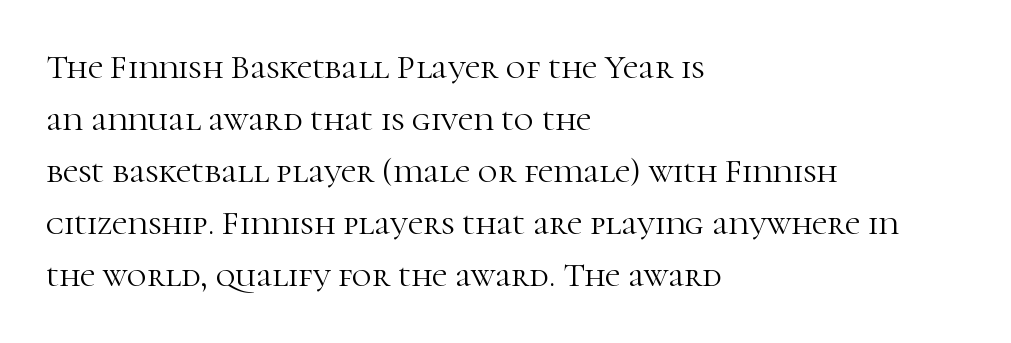
Q: Is the text bold? A: No.
Q: Is the text italic (slanted)? A: No, it is upright.
Q: Is the typeface a serif or a sans-serif typeface? A: Serif.
Q: Is the text underlined? A: No.
Q: How is the paragraph aligned? A: Left-aligned.
Q: Is the spacing between letters normal or unusually wide? A: Normal.
Q: Is the spacing between lines tight, normal or loose? A: Normal.
Q: Width (condensed, normal, or wide)? A: Normal.
Q: Stroke contrast? A: High.
Q: x-height? A: Medium.
Q: Monospaced? A: No.
